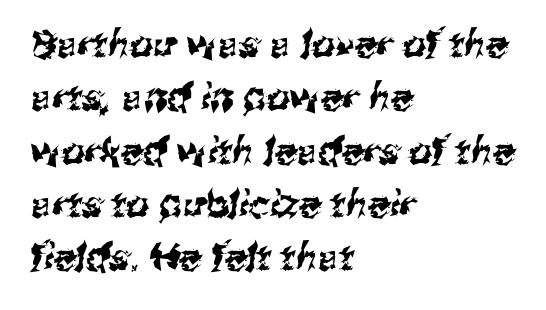
The space directly below the letters is spotless. Students, note that the glyphs here touch the page at normal intervals. You can tell from the bare stems that sans-serif type was used. These lines are rendered in a variable-pitch font. Where is the straight margin? On the left.
